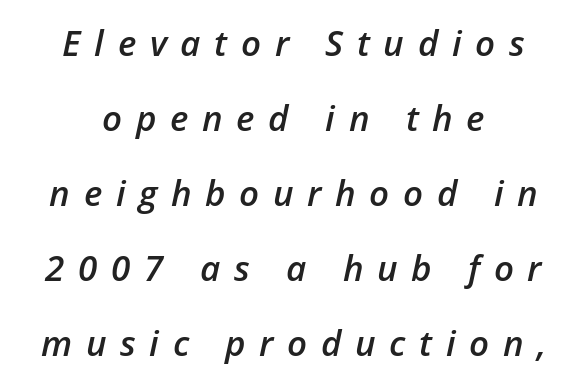
{"italic": "yes", "lean": "right", "slant_degrees": 12, "bold": "semi", "weight": "semibold", "width": "normal", "stroke_contrast": "low", "x_height": "medium", "monospaced": "no", "underline": "no", "align": "center", "line_spacing": "loose", "line_spacing_ratio": 2.14, "letter_spacing": "wide", "letter_spacing_em": 0.39, "glyph_px": 35}
